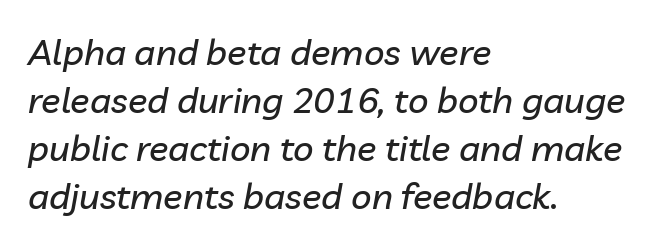
{"italic": "yes", "lean": "right", "slant_degrees": 10, "width": "normal", "stroke_contrast": "low", "x_height": "medium", "monospaced": "no", "underline": "no", "align": "left", "line_spacing": "normal", "line_spacing_ratio": 1.33, "letter_spacing": "normal", "letter_spacing_em": 0.0, "glyph_px": 36}
